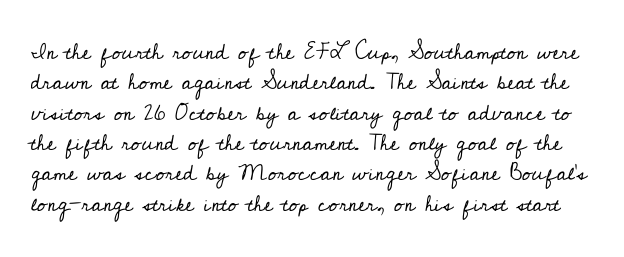
The passage shown stacks its lines at a standard gap. Weight: not bold — regular or lighter. The gap between lines stays unmarked.
